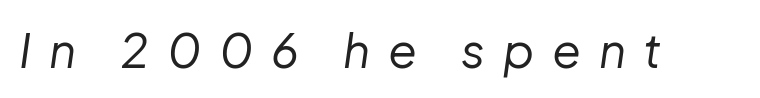
Only glyphs here, with clear space below each row. Short note: letters widely spaced. Emphasis-style slanted type is in use. The passage shown is not bold in any degree. Do the characters align in a grid? No, the font is proportional.
